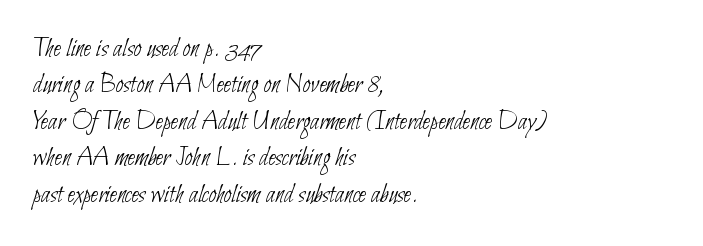
In terms of leading, this rendering sits right in the middle. This rendering features lettering with no underline. Is this a heavy cut? Hardly; it is regular or lighter. Tracking value appears to be zero — textbook default spacing. Left-aligned paragraph, ragged on the right.
